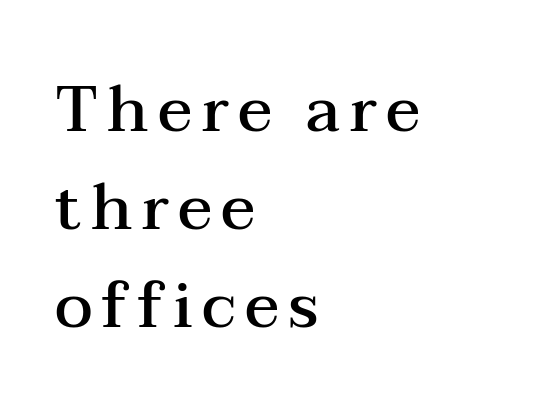
Q: Is the text bold? A: Semi-bold.
Q: Is the text italic (slanted)? A: No, it is upright.
Q: Is the typeface a serif or a sans-serif typeface? A: Serif.
Q: Is the text underlined? A: No.
Q: How is the paragraph aligned? A: Left-aligned.
Q: Is the spacing between lines tight, normal or loose? A: Normal.
Q: Width (condensed, normal, or wide)? A: Wide.
Q: Stroke contrast? A: Medium.
Q: x-height? A: Medium.
Q: Monospaced? A: No.
